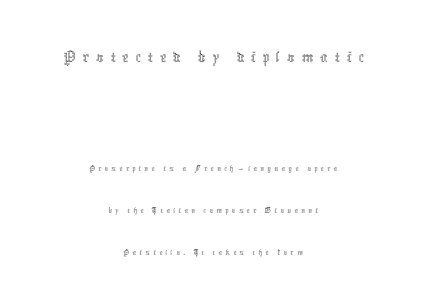
Q: Is the text bold? A: No.
Q: Is the text italic (slanted)? A: No, it is upright.
Q: Is the text underlined? A: No.
Q: How is the paragraph aligned? A: Centered.
Q: Is the spacing between lines tight, normal or loose? A: Loose.
Q: Which block of text is set in a larger size, the first (top) or the second (bottom)? A: The first (top) one.
Q: Width (condensed, normal, or wide)? A: Condensed.
Q: x-height? A: Medium.
Q: Monospaced? A: No.
